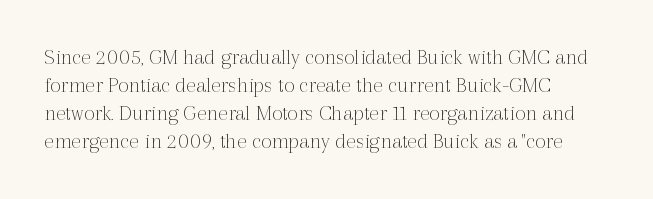
Every stem runs plumb, perpendicular to the baseline. Layout note: lines flush left. Decoration check: the copy has no underline. Short note: letters normally spaced.
